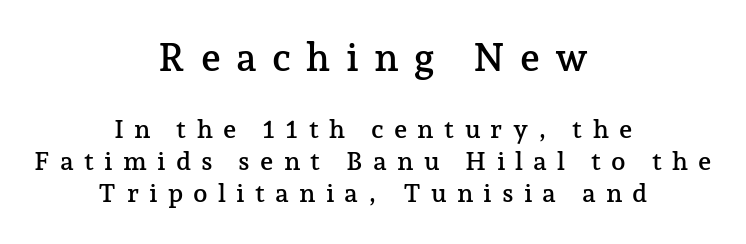
The image shows 39 px serif type, upright; set centered, line spacing 1.23x, unusually wide letter spacing (+0.39 em), not underlined; the first (top) block is 1.5x larger; low stroke contrast and a medium x-height.
